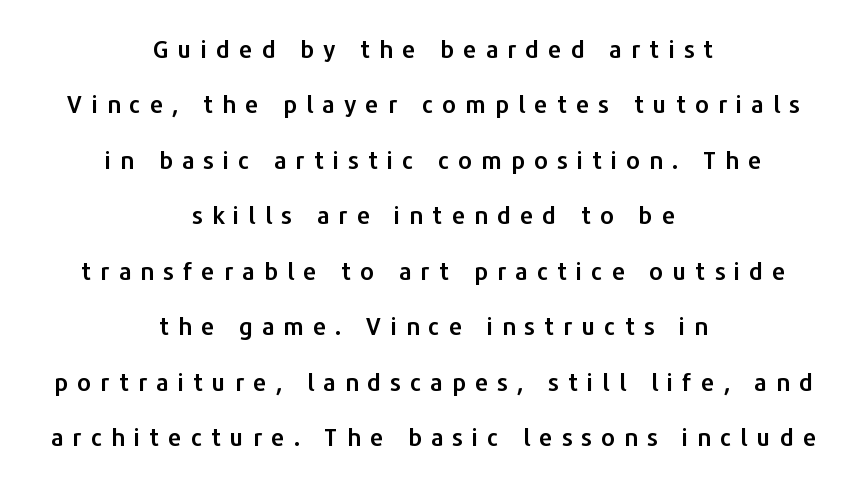
The image shows 24 px text type, upright; set centered, loose line spacing (2.31x), unusually wide letter spacing (+0.37 em), not underlined.
